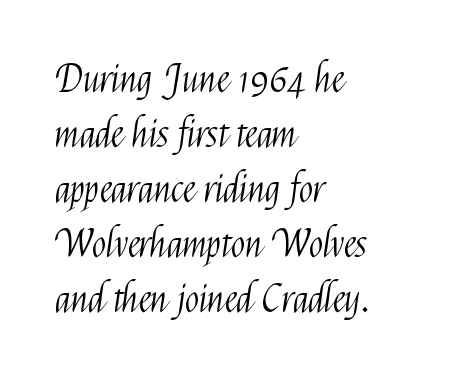
The image shows 38 px light, condensed sans-serif type; set left-aligned, normal line spacing (1.45x), normal letter spacing, not underlined; medium stroke contrast and a medium x-height.
